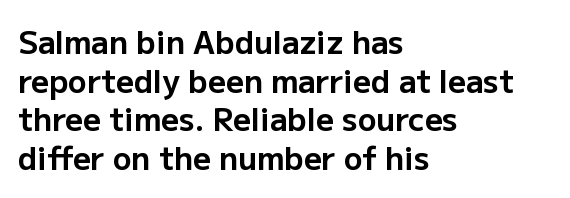
Q: Is the text bold? A: Yes.
Q: Is the text italic (slanted)? A: No, it is upright.
Q: Is the typeface a serif or a sans-serif typeface? A: Sans-serif.
Q: Is the text underlined? A: No.
Q: How is the paragraph aligned? A: Left-aligned.
Q: Is the spacing between letters normal or unusually wide? A: Normal.
Q: Is the spacing between lines tight, normal or loose? A: Normal.
Q: Width (condensed, normal, or wide)? A: Normal.
Q: Stroke contrast? A: Low.
Q: x-height? A: Medium.
Q: Monospaced? A: No.
